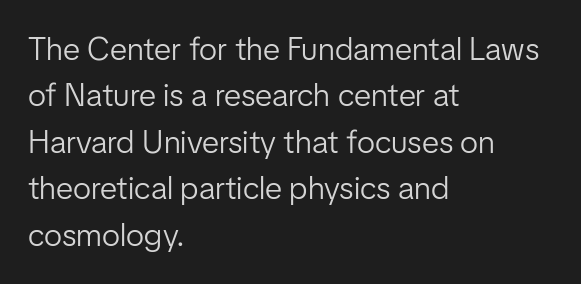
Vertical spacing — default. Each word holds together tightly as a unit, with standard inter-letter gaps. These lines are rendered in a variable-pitch font. Which margin do the lines hug? The left one — the right edge is uneven. Ink coverage per letter is moderate at most.
